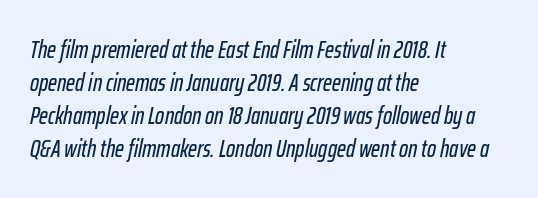
The passage shown leans; its letterforms are oblique. This sample is left-justified, so line endings fall wherever the words run out. Characters follow at the spacing the type designer built in. This block has exactly the height ordinary leading produces.
